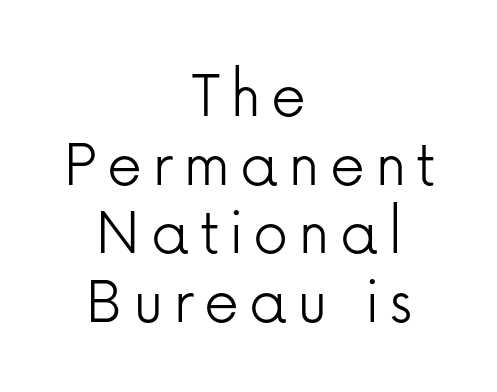
The image shows 70 px light sans-serif type, upright; set centered, tight line spacing (0.98x), not underlined; low stroke contrast and a medium x-height.
